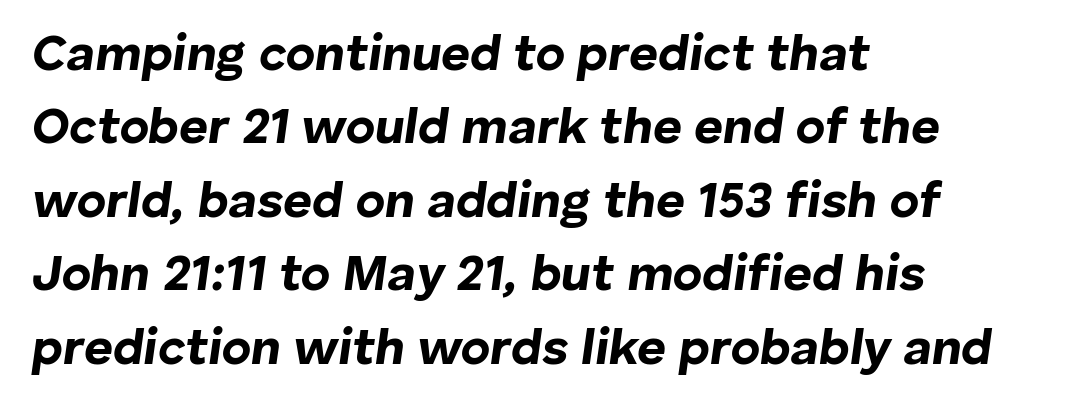
Q: Is the text bold? A: Yes.
Q: Is the text italic (slanted)? A: Yes, it leans right by about 8 degrees.
Q: Is the text underlined? A: No.
Q: How is the paragraph aligned? A: Left-aligned.
Q: Is the spacing between letters normal or unusually wide? A: Normal.
Q: Is the spacing between lines tight, normal or loose? A: Normal.
Q: Width (condensed, normal, or wide)? A: Normal.
Q: Stroke contrast? A: Low.
Q: x-height? A: Medium.
Q: Monospaced? A: No.
